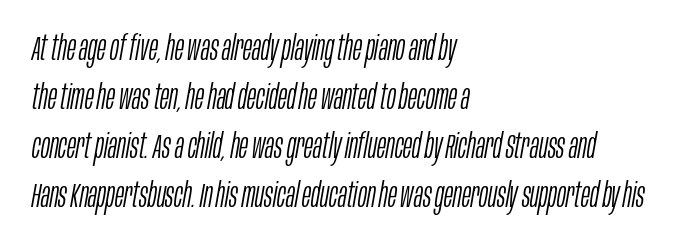
The image shows 34 px light, condensed type, italic (leaning right); set left-aligned, normal line spacing (1.44x), normal letter spacing, not underlined; low stroke contrast and a large x-height.
